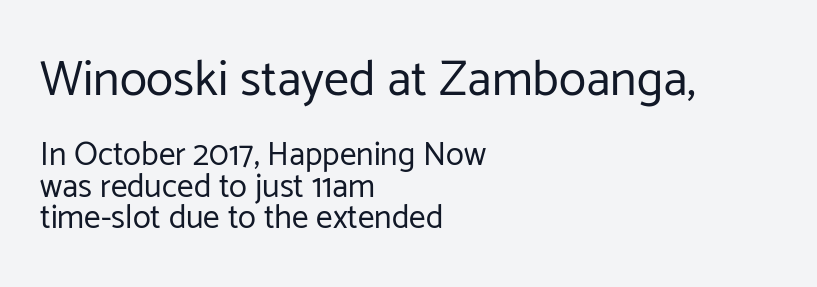
The image shows 50 px regular-weight sans-serif type, upright; set left-aligned, tight line spacing (0.96x), normal letter spacing, not underlined; the first (top) block is 1.52x larger; low stroke contrast and a medium x-height.
